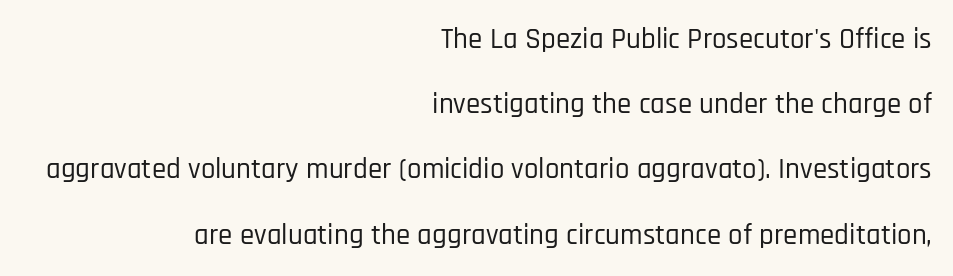
The image shows 29 px condensed sans-serif type, upright; set right-aligned, loose line spacing (2.25x), normal letter spacing, not underlined; low stroke contrast and a large x-height.
